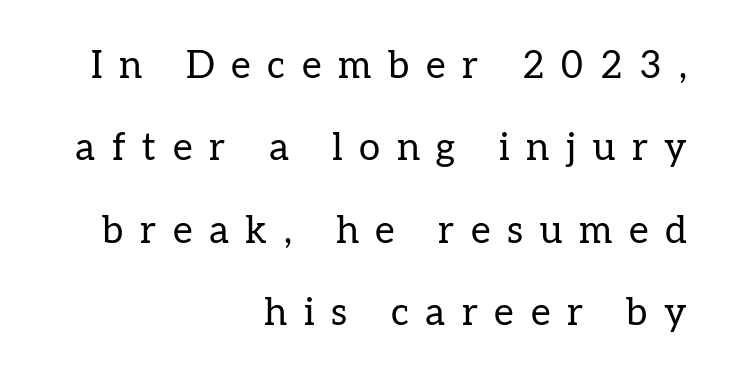
The image shows 38 px regular-weight serif type, upright; set right-aligned, loose line spacing (2.17x), unusually wide letter spacing (+0.44 em), not underlined; low stroke contrast and a medium x-height.
